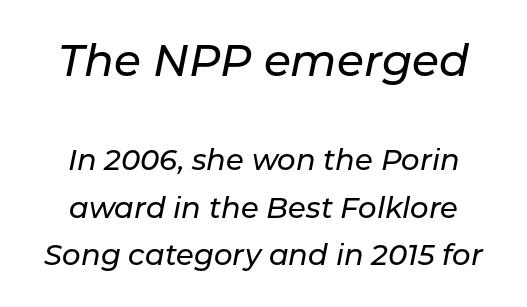
Typeset on center — no edge is straight. Successive baselines arrive at the customary interval. There is no visible air inserted between adjacent glyphs. This sample uses an oblique cut, with every glyph tilted off the vertical.
